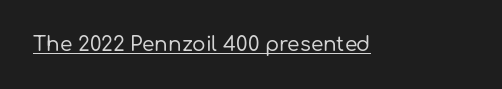
Q: Is the text italic (slanted)? A: No, it is upright.
Q: Is the text underlined? A: Yes.
Q: Is the spacing between letters normal or unusually wide? A: Normal.
